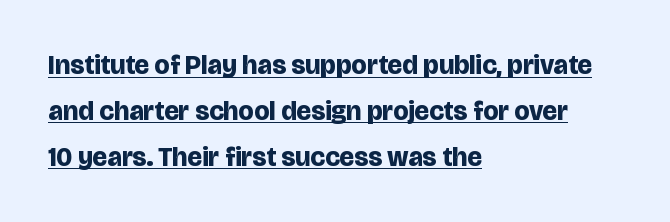
{"italic": "no", "bold": "yes", "underline": "yes", "align": "left", "line_spacing": "normal", "line_spacing_ratio": 1.7, "letter_spacing": "normal", "letter_spacing_em": 0.0, "glyph_px": 27}
